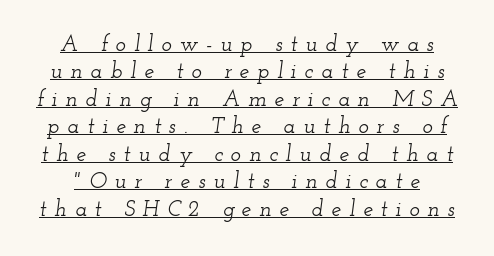
Q: Is the text italic (slanted)? A: Yes, it leans right by about 12 degrees.
Q: Is the text underlined? A: Yes.
Q: Is the spacing between letters normal or unusually wide? A: Unusually wide.
Q: Is the spacing between lines tight, normal or loose? A: Normal.
